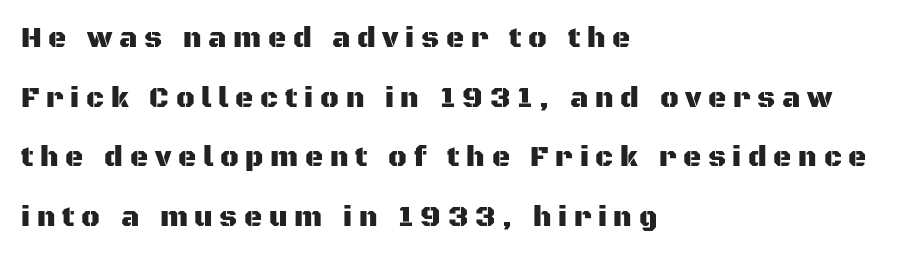
What stands out about the letter spacing? Its width — letters are far apart. The passage shown is typed in a proportional face where columns would drift. Notice how the stems are strictly vertical — no italics here. Loosely led — the rows are spread out. Only glyphs here, with clear space below each row. Classification — sans serif.
